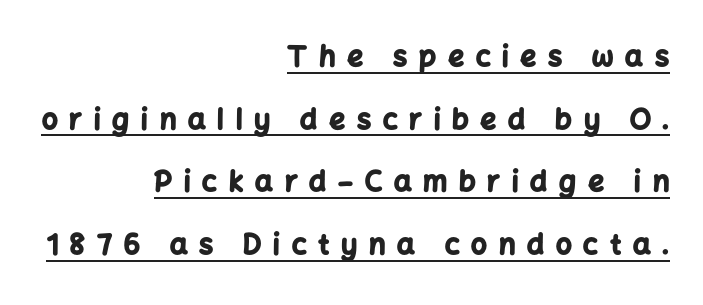
Tracking here is generous; glyphs stand well apart from one another. Looks like regular typesetting: each glyph gets only the width it needs. The compositor pushed each line to the right boundary. Plenty of ink on the page — the face is bold. A typographer would call this underscored text.
